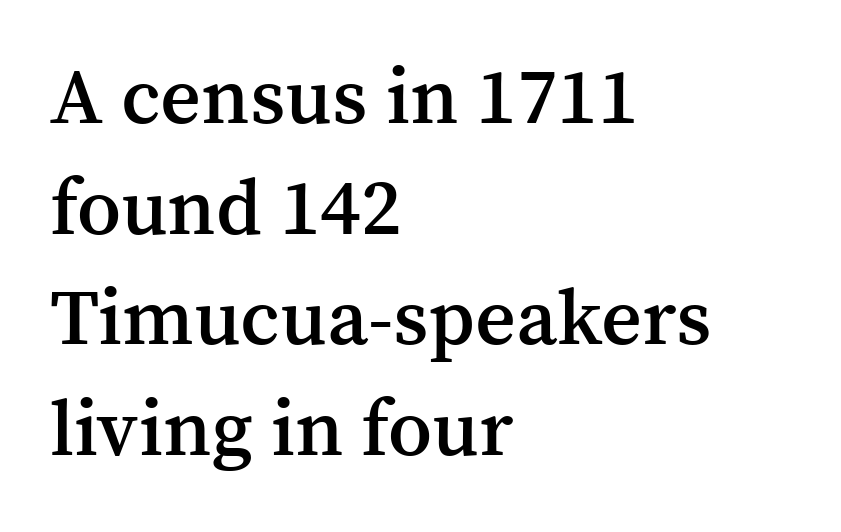
Each new line begins a customary step beneath the previous one. The face used here is proportionally spaced, like ordinary book or web type. Nope, not italic — everything's standing straight. Default kerning and tracking; the words read as compact shapes. A bit beefed up — I'd call it semibold rather than bold. What kind of face is this? One with serifs.
